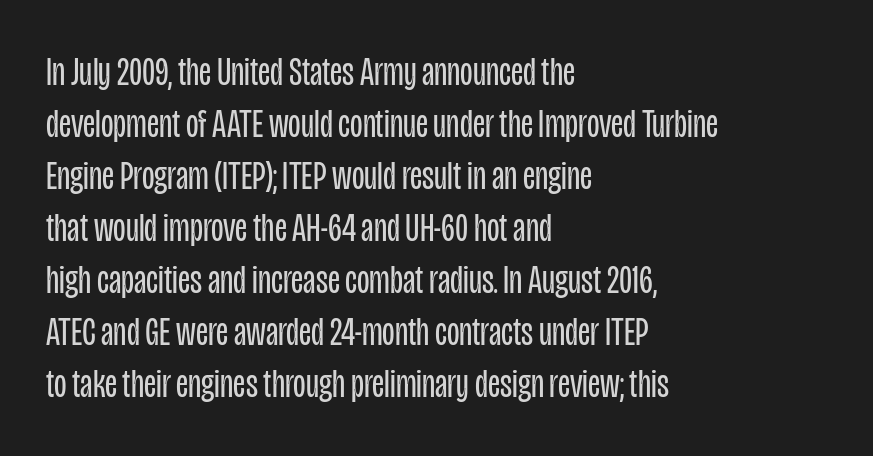
The image shows 41 px regular-weight, condensed sans-serif type, upright; set left-aligned, normal line spacing (1.27x), normal letter spacing, not underlined; low stroke contrast and a large x-height.
